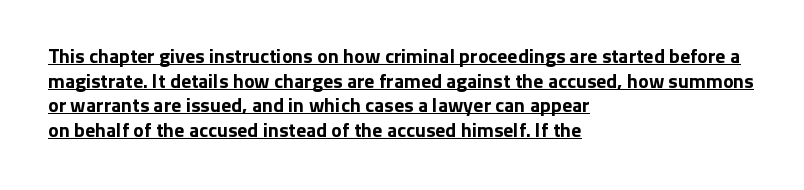
The image shows 20 px bold type, upright; set left-aligned, line spacing 1.23x, normal letter spacing, underlined.
